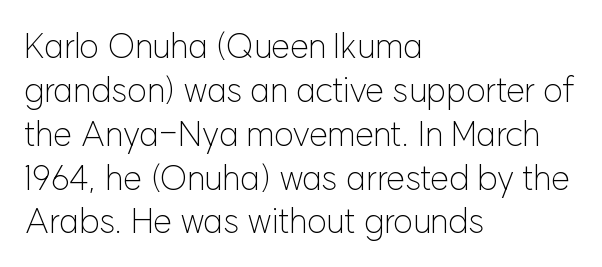
Q: Is the text bold? A: No.
Q: Is the text italic (slanted)? A: No, it is upright.
Q: Is the typeface a serif or a sans-serif typeface? A: Sans-serif.
Q: Is the text underlined? A: No.
Q: How is the paragraph aligned? A: Left-aligned.
Q: Is the spacing between letters normal or unusually wide? A: Normal.
Q: Is the spacing between lines tight, normal or loose? A: Normal.
Q: Width (condensed, normal, or wide)? A: Normal.
Q: Stroke contrast? A: Low.
Q: x-height? A: Medium.
Q: Monospaced? A: No.
